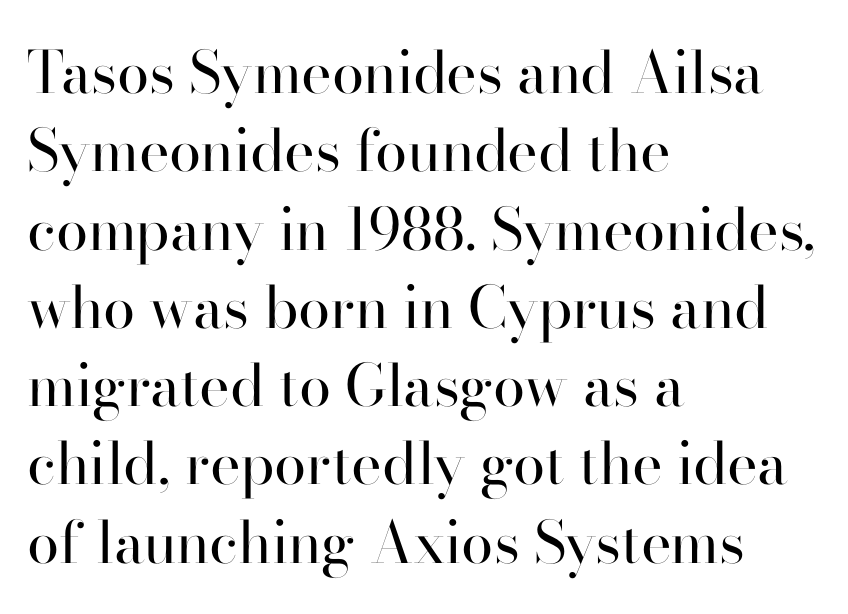
Q: Is the text bold? A: No.
Q: Is the text italic (slanted)? A: No, it is upright.
Q: Is the typeface a serif or a sans-serif typeface? A: Serif.
Q: Is the text underlined? A: No.
Q: How is the paragraph aligned? A: Left-aligned.
Q: Is the spacing between letters normal or unusually wide? A: Normal.
Q: Is the spacing between lines tight, normal or loose? A: Normal.
Q: Width (condensed, normal, or wide)? A: Normal.
Q: Stroke contrast? A: High.
Q: x-height? A: Small.
Q: Monospaced? A: No.
